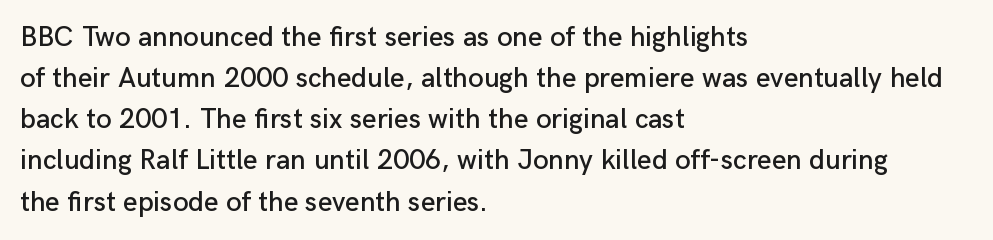
The image shows 28 px sans-serif type, upright; set left-aligned, normal line spacing (1.47x), normal letter spacing, not underlined; low stroke contrast and a medium x-height.
